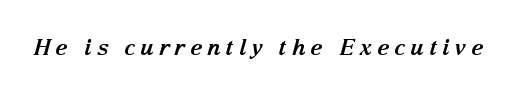
Q: Is the text bold? A: Yes.
Q: Is the text italic (slanted)? A: Yes, it leans right by about 15 degrees.
Q: Is the text underlined? A: No.
Q: Is the spacing between letters normal or unusually wide? A: Unusually wide.
